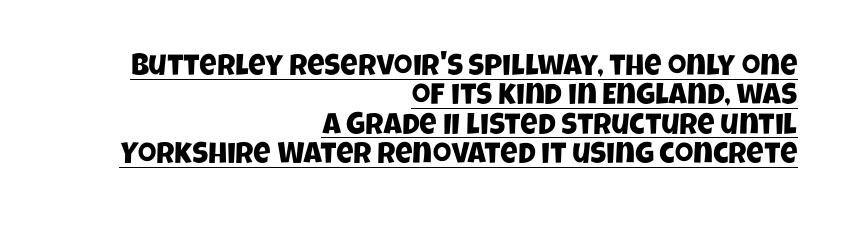
{"serif": "no", "width": "condensed", "stroke_contrast": "low", "x_height": "large", "monospaced": "no", "underline": "yes", "align": "right", "line_spacing": "tight", "line_spacing_ratio": 0.98, "letter_spacing": "normal", "letter_spacing_em": 0.0, "glyph_px": 30}
